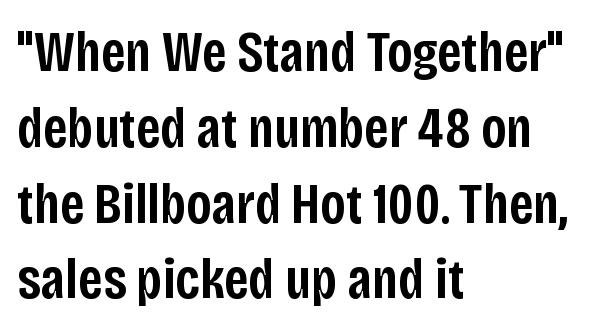
Q: Is the text bold? A: Semi-bold.
Q: Is the text italic (slanted)? A: No, it is upright.
Q: Is the typeface a serif or a sans-serif typeface? A: Sans-serif.
Q: Is the text underlined? A: No.
Q: How is the paragraph aligned? A: Left-aligned.
Q: Is the spacing between letters normal or unusually wide? A: Normal.
Q: Is the spacing between lines tight, normal or loose? A: Normal.
Q: Width (condensed, normal, or wide)? A: Condensed.
Q: Stroke contrast? A: Low.
Q: x-height? A: Large.
Q: Monospaced? A: No.
